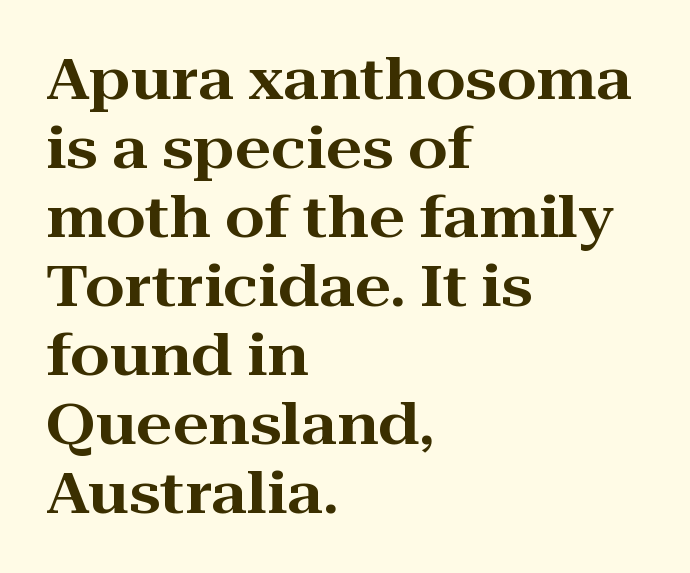
Q: Is the text italic (slanted)? A: No, it is upright.
Q: Is the typeface a serif or a sans-serif typeface? A: Serif.
Q: Is the text underlined? A: No.
Q: How is the paragraph aligned? A: Left-aligned.
Q: Is the spacing between letters normal or unusually wide? A: Normal.
Q: Width (condensed, normal, or wide)? A: Wide.
Q: Stroke contrast? A: High.
Q: x-height? A: Medium.
Q: Monospaced? A: No.
